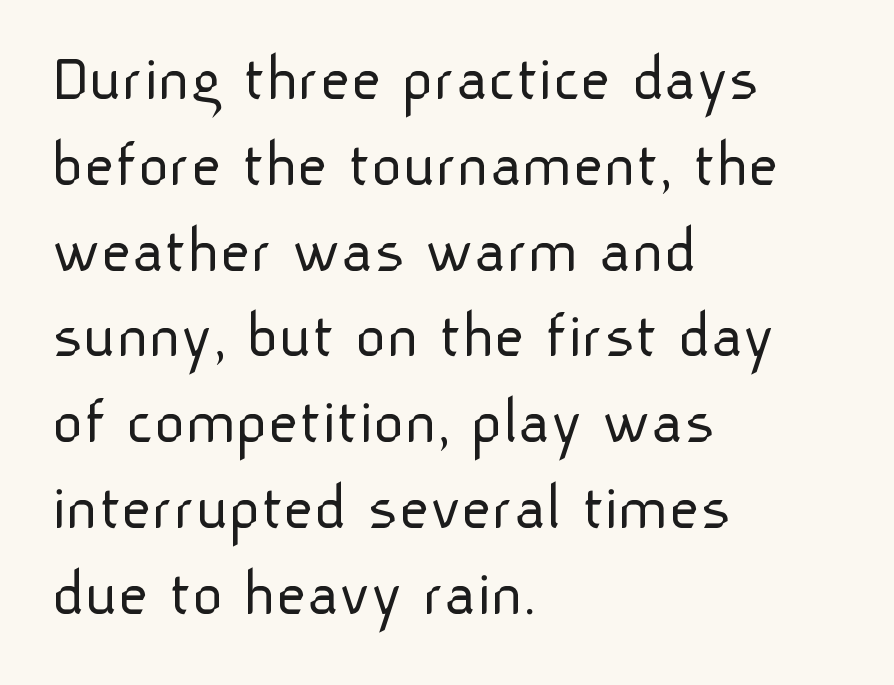
Q: Is the text bold? A: No.
Q: Is the text italic (slanted)? A: No, it is upright.
Q: Is the typeface a serif or a sans-serif typeface? A: Sans-serif.
Q: Is the text underlined? A: No.
Q: How is the paragraph aligned? A: Left-aligned.
Q: Is the spacing between letters normal or unusually wide? A: Normal.
Q: Is the spacing between lines tight, normal or loose? A: Normal.
Q: Width (condensed, normal, or wide)? A: Normal.
Q: Stroke contrast? A: Low.
Q: x-height? A: Medium.
Q: Monospaced? A: No.
